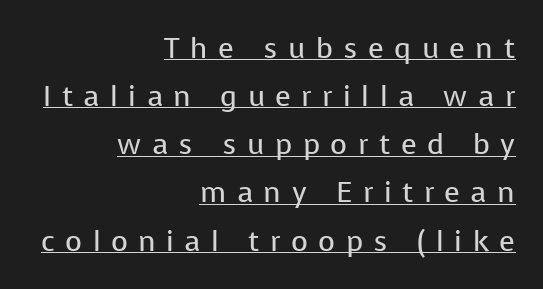
Q: Is the text bold? A: No.
Q: Is the text italic (slanted)? A: No, it is upright.
Q: Is the typeface a serif or a sans-serif typeface? A: Sans-serif.
Q: Is the text underlined? A: Yes.
Q: How is the paragraph aligned? A: Right-aligned.
Q: Is the spacing between letters normal or unusually wide? A: Unusually wide.
Q: Is the spacing between lines tight, normal or loose? A: Normal.
Q: Width (condensed, normal, or wide)? A: Normal.
Q: Stroke contrast? A: Low.
Q: x-height? A: Medium.
Q: Monospaced? A: No.
